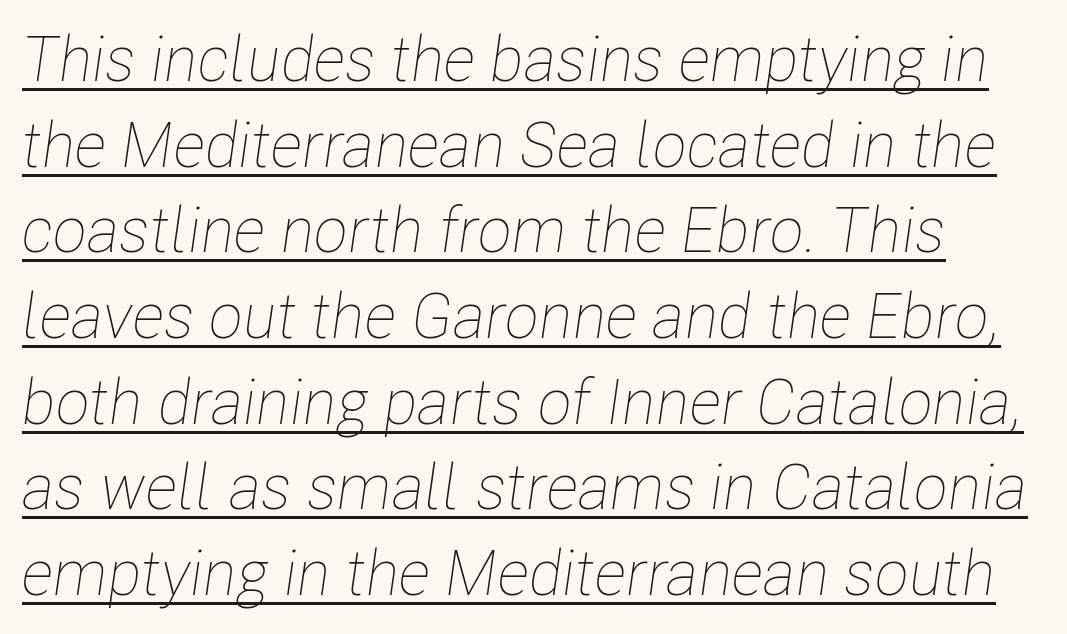
The image shows 63 px thin, condensed type, italic (leaning right); set normal line spacing (1.36x), normal letter spacing, underlined; low stroke contrast and a medium x-height.
